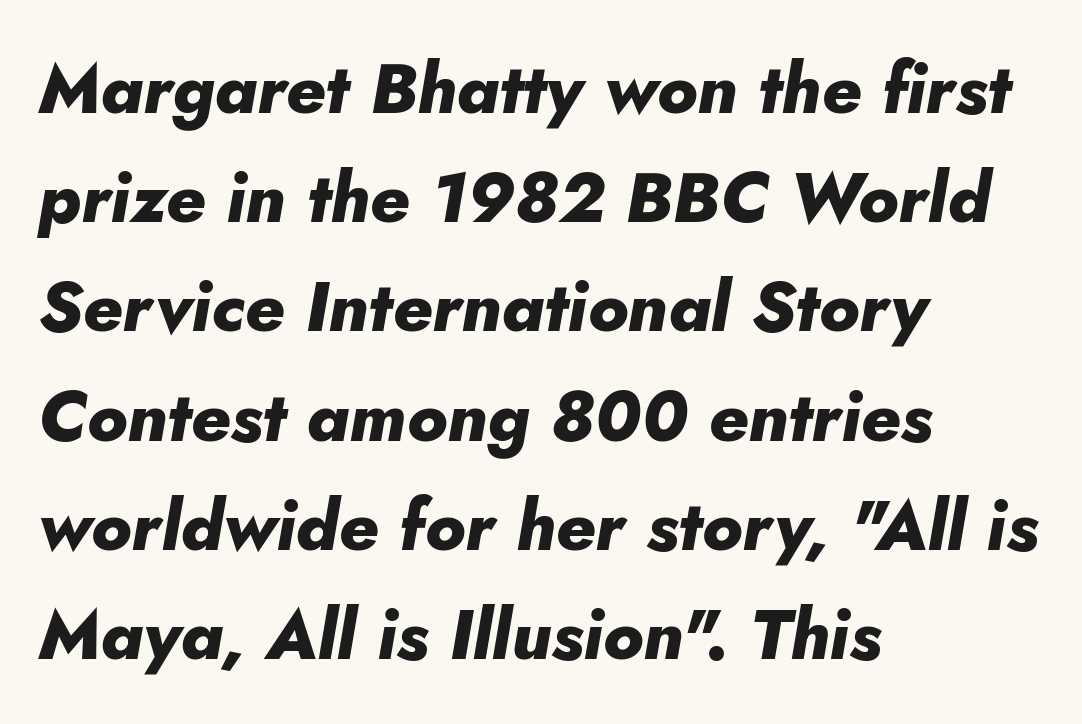
The image shows 70 px heavy type, italic (leaning right); set left-aligned, normal line spacing (1.56x), normal letter spacing, not underlined; low stroke contrast and a small x-height.
